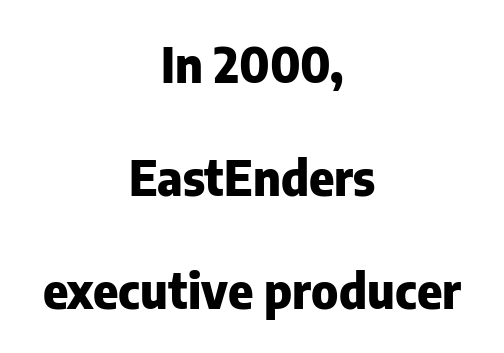
{"serif": "no", "italic": "no", "bold": "yes", "weight": "heavy", "width": "normal", "stroke_contrast": "low", "x_height": "medium", "monospaced": "no", "underline": "no", "align": "center", "line_spacing": "loose", "line_spacing_ratio": 2.35, "letter_spacing": "normal", "letter_spacing_em": 0.0, "glyph_px": 48}
